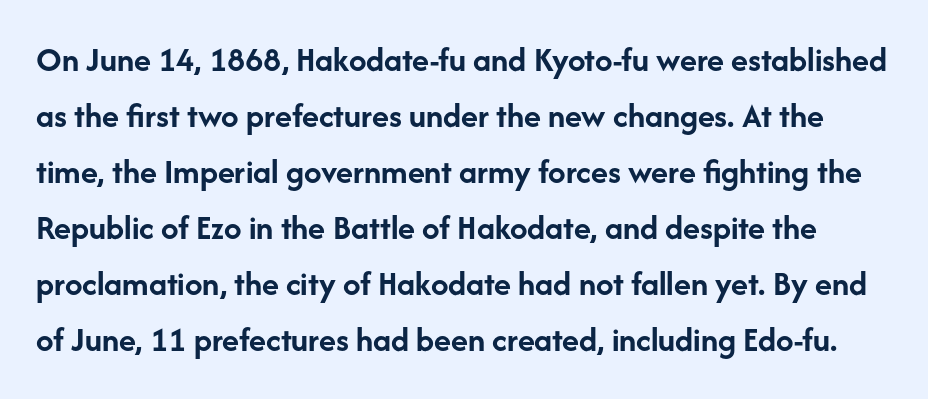
{"serif": "no", "italic": "no", "bold": "yes", "weight": "semibold", "width": "normal", "stroke_contrast": "low", "x_height": "medium", "monospaced": "no", "underline": "no", "line_spacing": "normal", "line_spacing_ratio": 1.6, "letter_spacing": "normal", "letter_spacing_em": 0.0, "glyph_px": 35}
